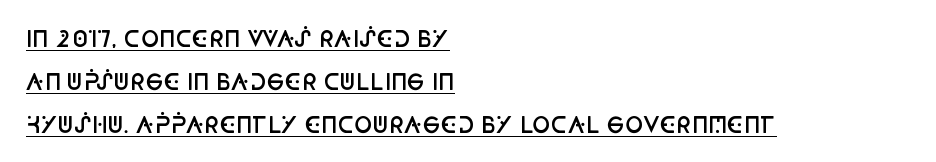
Summary of vertical rhythm: relaxed, with wide interline spacing. A typesetter would mark this as roman, not italic. Standard letterfit; no display-style spreading of the glyphs. Beneath each row of characters lies a ruled line. A somewhat darkened texture: the type is semibold rather than bold. The rag falls on the right side of this text block.
